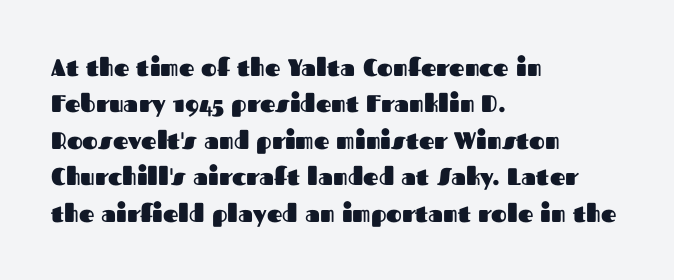
Q: Is the text bold? A: Yes.
Q: Is the text italic (slanted)? A: No, it is upright.
Q: Is the text underlined? A: No.
Q: How is the paragraph aligned? A: Left-aligned.
Q: Is the spacing between letters normal or unusually wide? A: Normal.
Q: Is the spacing between lines tight, normal or loose? A: Normal.
